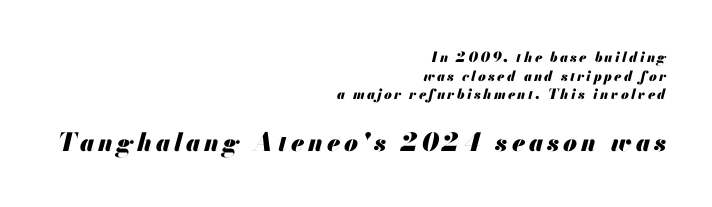
{"italic": "yes", "lean": "right", "slant_degrees": 13, "bold": "yes", "underline": "no", "align": "right", "line_spacing": "normal", "line_spacing_ratio": 1.33, "larger_block": "second", "size_ratio": 1.79, "glyph_px": 25}
